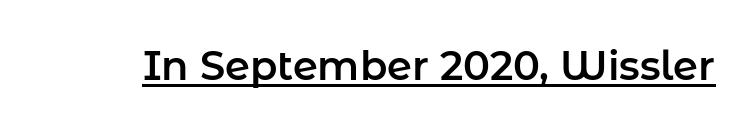
Q: Is the text italic (slanted)? A: No, it is upright.
Q: Is the typeface a serif or a sans-serif typeface? A: Sans-serif.
Q: Is the text underlined? A: Yes.
Q: Is the spacing between letters normal or unusually wide? A: Normal.
Q: Width (condensed, normal, or wide)? A: Normal.
Q: Stroke contrast? A: Low.
Q: x-height? A: Medium.
Q: Monospaced? A: No.
